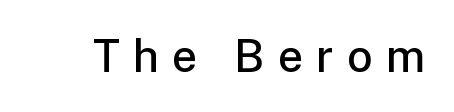
Strokes here are thickened, but only to semibold level. Proportional: the letters do not fall into vertical columns. Every stem runs plumb, perpendicular to the baseline. No feet cap the strokes, marking this as sans-serif type.
